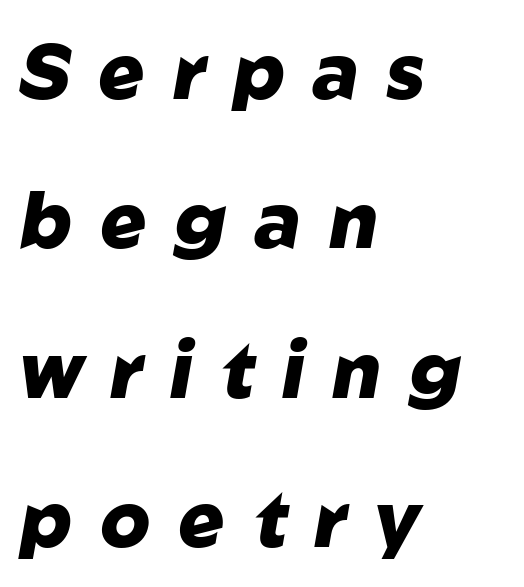
{"italic": "yes", "lean": "right", "slant_degrees": 10, "bold": "yes", "weight": "heavy", "width": "normal", "stroke_contrast": "low", "x_height": "medium", "monospaced": "no", "underline": "no", "align": "left", "line_spacing": "loose", "line_spacing_ratio": 1.94, "letter_spacing": "wide", "letter_spacing_em": 0.36, "glyph_px": 77}
